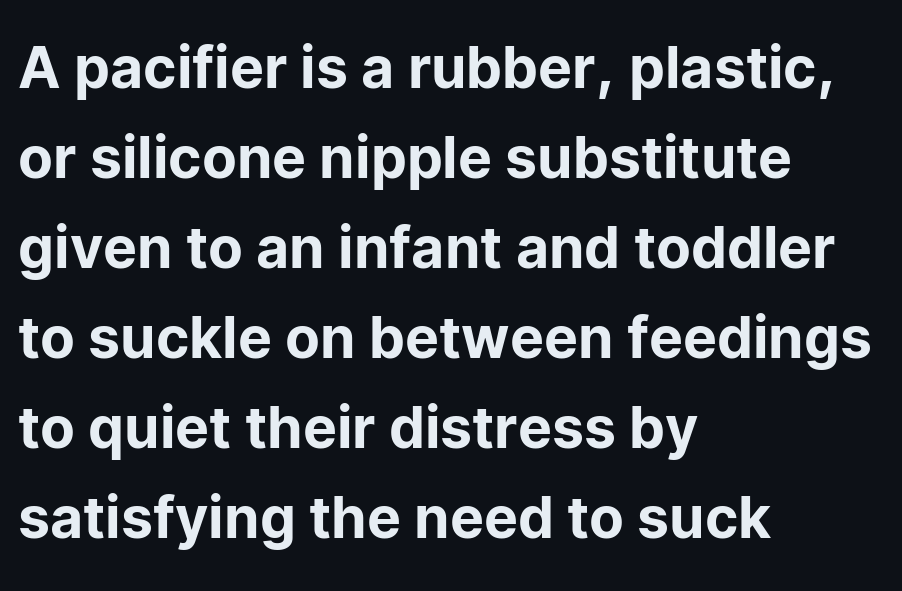
{"serif": "no", "italic": "no", "width": "normal", "stroke_contrast": "low", "x_height": "medium", "monospaced": "no", "underline": "no", "align": "left", "line_spacing": "normal", "line_spacing_ratio": 1.58, "letter_spacing": "normal", "letter_spacing_em": 0.0, "glyph_px": 57}
